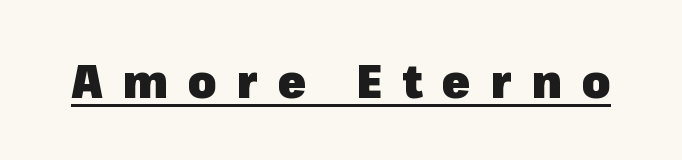
Q: Is the text bold? A: Yes.
Q: Is the text italic (slanted)? A: No, it is upright.
Q: Is the typeface a serif or a sans-serif typeface? A: Sans-serif.
Q: Is the text underlined? A: Yes.
Q: Is the spacing between letters normal or unusually wide? A: Unusually wide.
Q: Width (condensed, normal, or wide)? A: Normal.
Q: Stroke contrast? A: Low.
Q: x-height? A: Medium.
Q: Monospaced? A: No.
